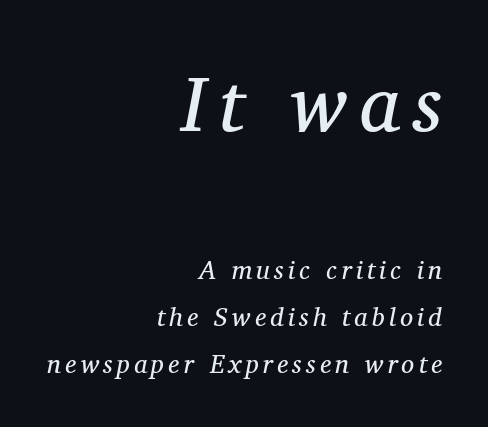
Q: Is the text bold? A: No.
Q: Is the text italic (slanted)? A: Yes, it leans right by about 11 degrees.
Q: Is the typeface a serif or a sans-serif typeface? A: Serif.
Q: Is the text underlined? A: No.
Q: How is the paragraph aligned? A: Right-aligned.
Q: Which block of text is set in a larger size, the first (top) or the second (bottom)? A: The first (top) one.
Q: Width (condensed, normal, or wide)? A: Normal.
Q: Stroke contrast? A: Medium.
Q: x-height? A: Medium.
Q: Monospaced? A: No.
